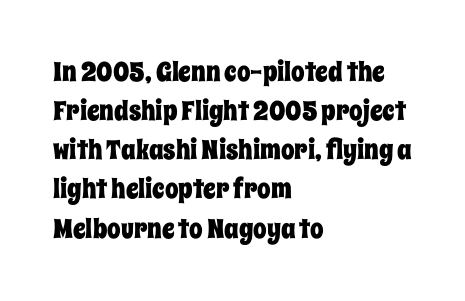
Evenly set lines give the paragraph a standard silhouette. What stands out about the letter spacing? Nothing — it is the standard amount. Glance below the letters and you will spot only blank space. The compositor pushed each line to the left boundary. The axis of the letterforms is exactly vertical.
